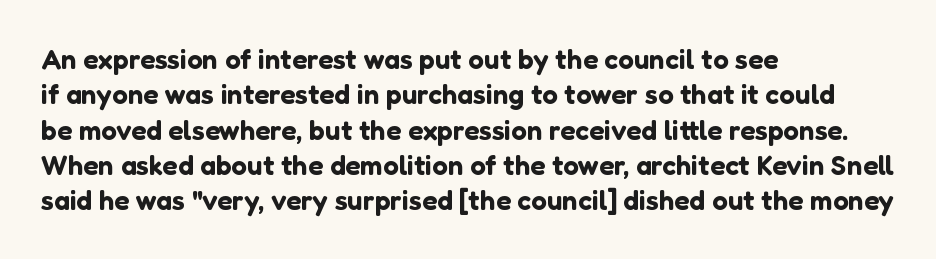
The image shows 28 px sans-serif type, upright; set left-aligned, normal line spacing (1.26x), normal letter spacing, not underlined; low stroke contrast and a medium x-height.
